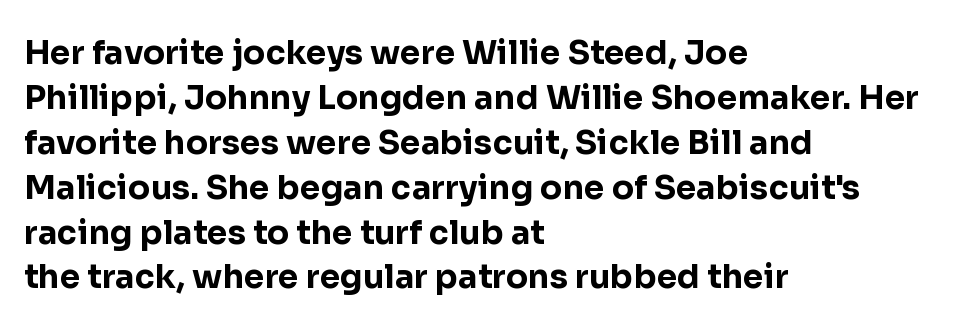
The image shows 33 px bold sans-serif type, upright; set left-aligned, normal line spacing (1.36x), normal letter spacing, not underlined; low stroke contrast and a medium x-height.
